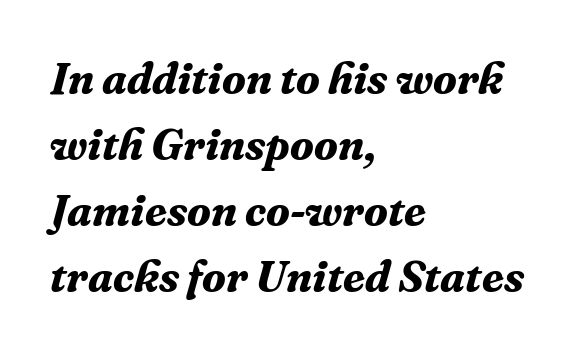
{"serif": "yes", "italic": "yes", "lean": "right", "slant_degrees": 16, "bold": "yes", "weight": "bold", "width": "normal", "stroke_contrast": "medium", "x_height": "medium", "monospaced": "no", "underline": "no", "align": "left", "line_spacing": "normal", "line_spacing_ratio": 1.5, "letter_spacing": "normal", "letter_spacing_em": 0.0, "glyph_px": 44}
